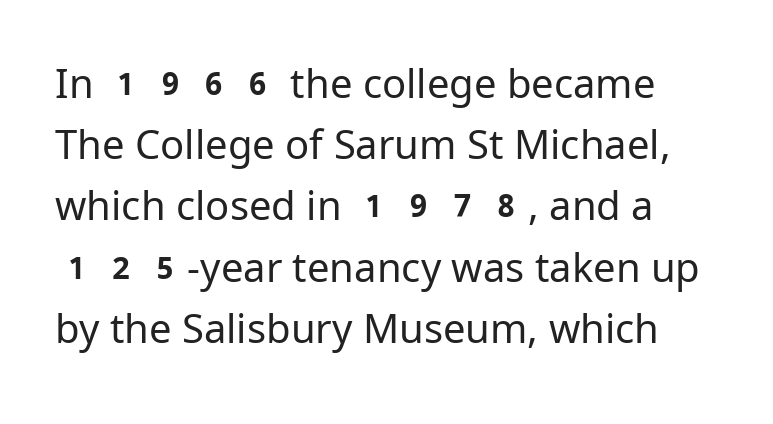
Q: Is the text bold? A: No.
Q: Is the text italic (slanted)? A: No, it is upright.
Q: Is the typeface a serif or a sans-serif typeface? A: Sans-serif.
Q: Is the text underlined? A: No.
Q: Is the spacing between letters normal or unusually wide? A: Normal.
Q: Is the spacing between lines tight, normal or loose? A: Normal.
Q: Width (condensed, normal, or wide)? A: Normal.
Q: Stroke contrast? A: Low.
Q: x-height? A: Medium.
Q: Monospaced? A: No.
